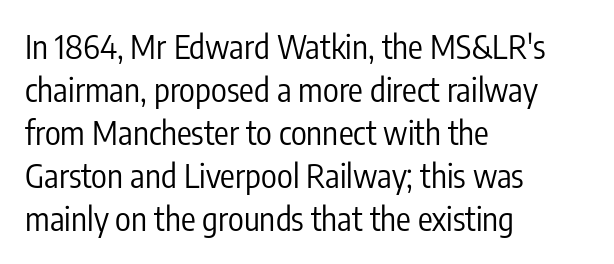
Q: Is the text bold? A: No.
Q: Is the text italic (slanted)? A: No, it is upright.
Q: Is the typeface a serif or a sans-serif typeface? A: Sans-serif.
Q: Is the text underlined? A: No.
Q: How is the paragraph aligned? A: Left-aligned.
Q: Is the spacing between letters normal or unusually wide? A: Normal.
Q: Is the spacing between lines tight, normal or loose? A: Normal.
Q: Width (condensed, normal, or wide)? A: Condensed.
Q: Stroke contrast? A: Low.
Q: x-height? A: Medium.
Q: Monospaced? A: No.
